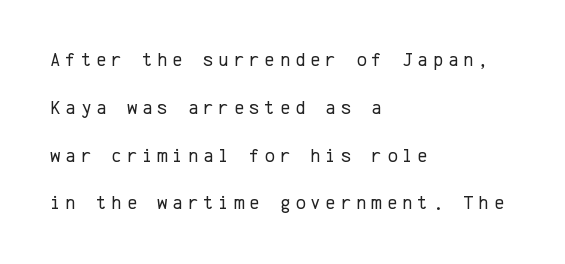
The image shows 20 px text type, upright; set left-aligned, loose line spacing (2.39x), unusually wide letter spacing (+0.24 em), not underlined.
